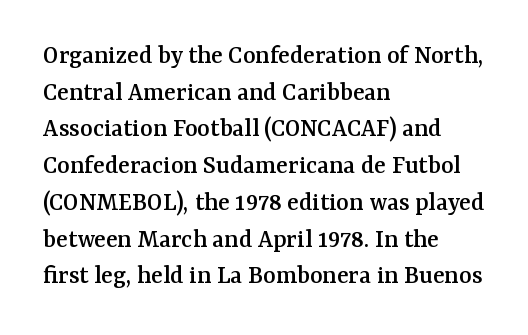
{"italic": "no", "underline": "no", "align": "left", "line_spacing": "normal", "line_spacing_ratio": 1.36, "letter_spacing": "normal", "letter_spacing_em": 0.0, "glyph_px": 27}
